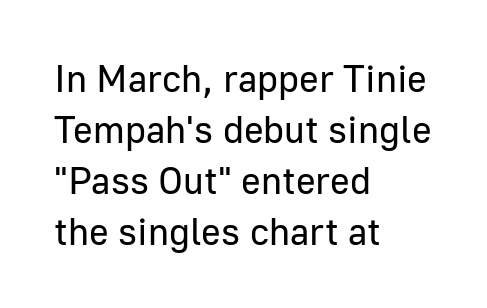
Q: Is the text bold? A: No.
Q: Is the text italic (slanted)? A: No, it is upright.
Q: Is the typeface a serif or a sans-serif typeface? A: Sans-serif.
Q: Is the text underlined? A: No.
Q: How is the paragraph aligned? A: Left-aligned.
Q: Is the spacing between letters normal or unusually wide? A: Normal.
Q: Is the spacing between lines tight, normal or loose? A: Normal.
Q: Width (condensed, normal, or wide)? A: Normal.
Q: Stroke contrast? A: Low.
Q: x-height? A: Medium.
Q: Monospaced? A: No.
